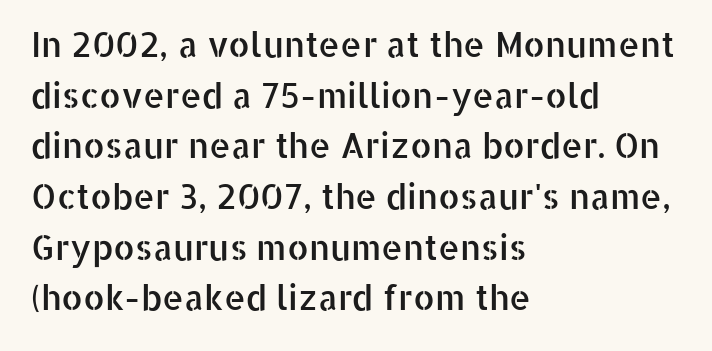
Q: Is the text italic (slanted)? A: No, it is upright.
Q: Is the typeface a serif or a sans-serif typeface? A: Sans-serif.
Q: Is the text underlined? A: No.
Q: How is the paragraph aligned? A: Left-aligned.
Q: Is the spacing between letters normal or unusually wide? A: Normal.
Q: Is the spacing between lines tight, normal or loose? A: Normal.
Q: Width (condensed, normal, or wide)? A: Normal.
Q: Stroke contrast? A: Low.
Q: x-height? A: Medium.
Q: Monospaced? A: No.
